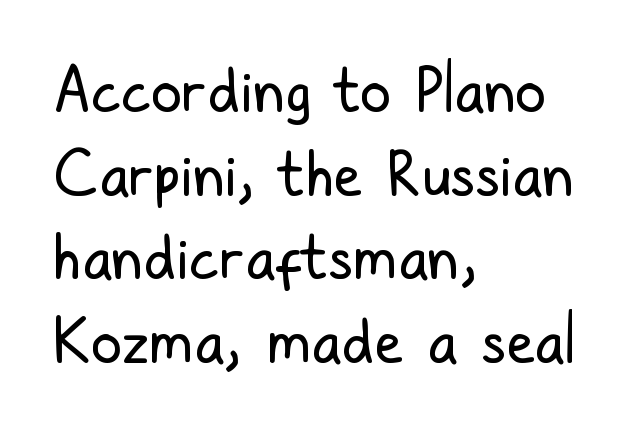
Q: Is the text bold? A: No.
Q: Is the text italic (slanted)? A: No, it is upright.
Q: Is the typeface a serif or a sans-serif typeface? A: Sans-serif.
Q: Is the text underlined? A: No.
Q: How is the paragraph aligned? A: Left-aligned.
Q: Is the spacing between letters normal or unusually wide? A: Normal.
Q: Is the spacing between lines tight, normal or loose? A: Normal.
Q: Width (condensed, normal, or wide)? A: Condensed.
Q: Stroke contrast? A: Low.
Q: x-height? A: Medium.
Q: Monospaced? A: No.
